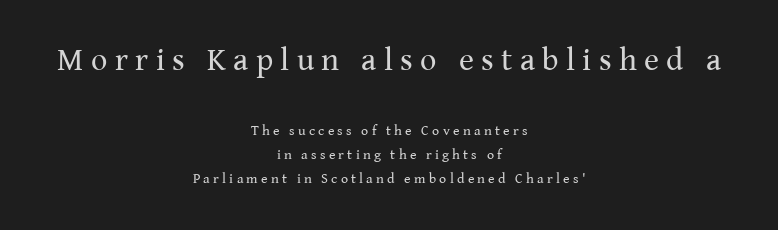
Stems and bowls with no extra thickness — not bold. The zone under the glyphs is completely vacant. Which margin do the lines hug? Neither — every line sits in the middle. Is the lower block the larger one? No — the upper block carries the bigger type.
